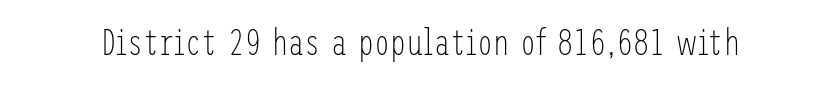
Q: Is the text bold? A: No.
Q: Is the text italic (slanted)? A: No, it is upright.
Q: Is the typeface a serif or a sans-serif typeface? A: Sans-serif.
Q: Is the text underlined? A: No.
Q: Is the spacing between letters normal or unusually wide? A: Normal.
Q: Width (condensed, normal, or wide)? A: Condensed.
Q: Stroke contrast? A: Low.
Q: x-height? A: Medium.
